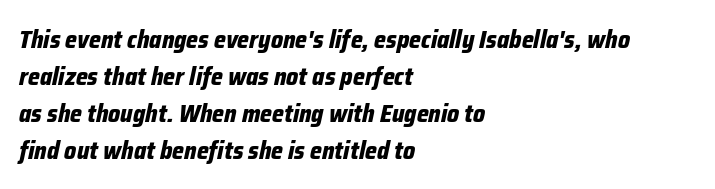
Descenders are the only things crossing below the line. The vertical gap from one line to the next is medium. Short and long lines alike share a common starting point at left. Is the type slanted? Yes — the strokes lean at a clear angle.
